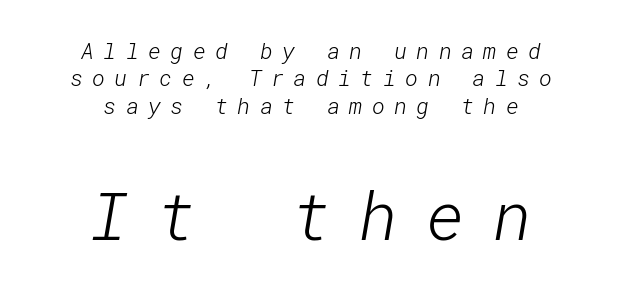
The cut favours lightness, reaching ordinary text weight at its darkest. Nothing sits at the stroke ends, so this counts as sans-serif. Size contrast runs from small at the top to large at the bottom. Underlining? Definitely not there.
